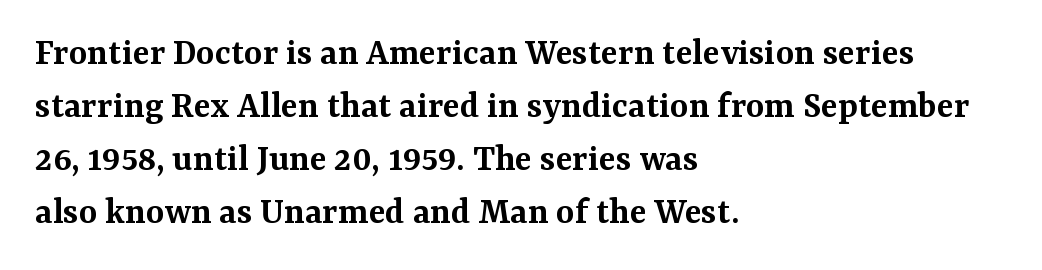
The image shows 39 px semibold serif type, upright; set left-aligned, normal line spacing (1.36x), normal letter spacing, not underlined; medium stroke contrast and a medium x-height.
